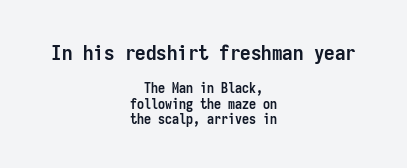
The image shows 21 px bold type, upright; set centered, tight line spacing (1.11x), normal letter spacing, not underlined; the first (top) block is 1.5x larger.
